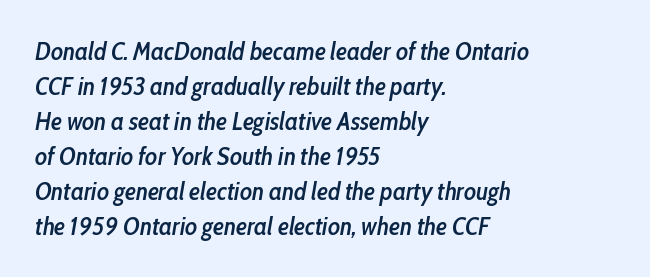
The image shows 25 px text type, italic (leaning right); set left-aligned, normal line spacing (1.4x), normal letter spacing, not underlined.
